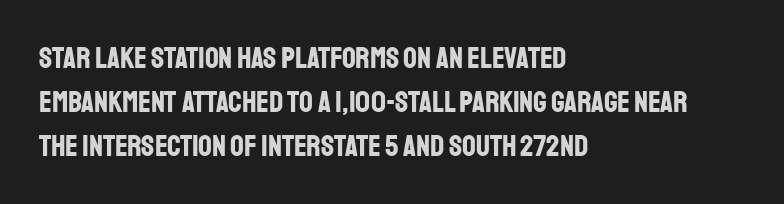
Q: Is the text bold? A: Yes.
Q: Is the text italic (slanted)? A: No, it is upright.
Q: Is the typeface a serif or a sans-serif typeface? A: Sans-serif.
Q: Is the text underlined? A: No.
Q: How is the paragraph aligned? A: Left-aligned.
Q: Is the spacing between letters normal or unusually wide? A: Normal.
Q: Is the spacing between lines tight, normal or loose? A: Normal.
Q: Width (condensed, normal, or wide)? A: Condensed.
Q: Stroke contrast? A: Low.
Q: x-height? A: Large.
Q: Monospaced? A: No.
